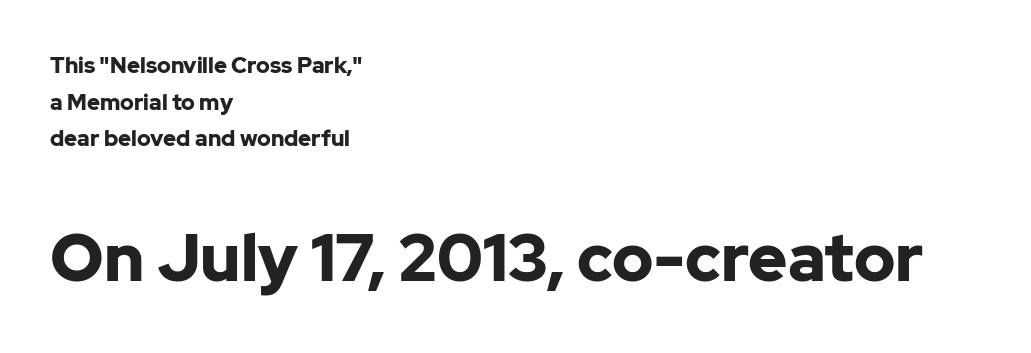
{"serif": "no", "italic": "no", "bold": "yes", "weight": "bold", "width": "normal", "stroke_contrast": "low", "x_height": "medium", "monospaced": "no", "underline": "no", "align": "left", "line_spacing": "normal", "line_spacing_ratio": 1.67, "letter_spacing": "normal", "letter_spacing_em": 0.0, "larger_block": "second", "size_ratio": 3.0, "glyph_px": 66}
